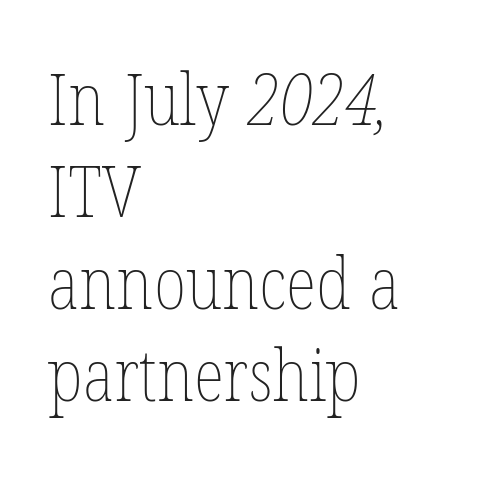
Q: Is the text bold? A: No.
Q: Is the text underlined? A: No.
Q: How is the paragraph aligned? A: Left-aligned.
Q: Is the spacing between letters normal or unusually wide? A: Normal.
Q: Is the spacing between lines tight, normal or loose? A: Normal.
Q: Width (condensed, normal, or wide)? A: Condensed.
Q: Stroke contrast? A: Low.
Q: x-height? A: Medium.
Q: Monospaced? A: No.
